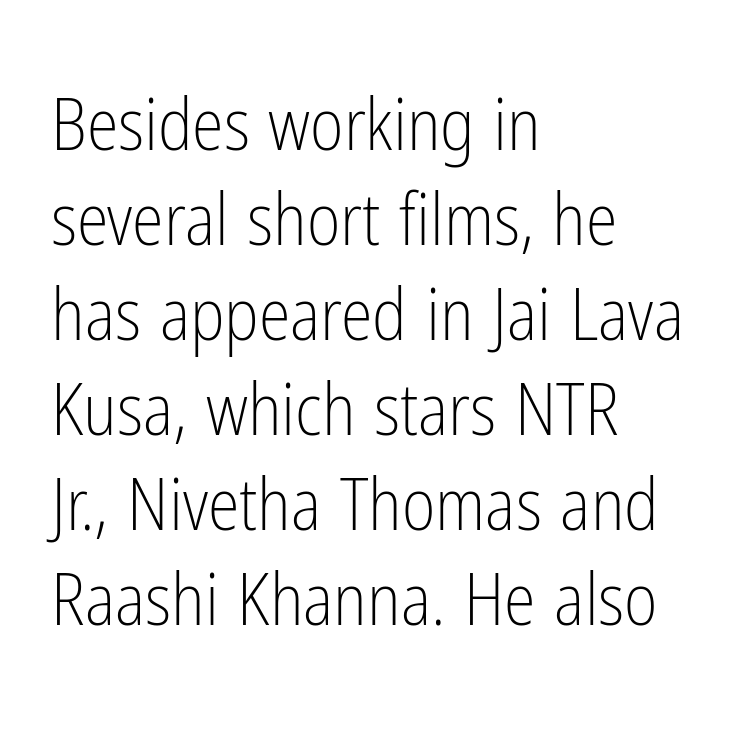
The type is set solid horizontally, with unmodified tracking. This reads as an unemphasized weight, regular at the heaviest. Character widths vary here, with narrow letters taking less room than wide ones. Descender tails drop into unmarked territory. Reading down the column, the eye jumps a familiar distance to each next line. Nothing sits at the stroke ends, so this counts as sans-serif.
